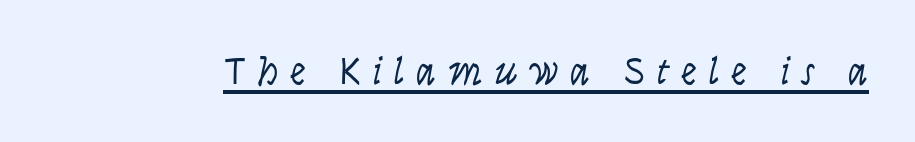
Students, note that the glyphs here are deliberately spaced far apart. Ink coverage per letter is moderate at most. This is underlined copy, the kind a proofreader might mark for attention. The rendering uses natural spacing where letterforms have individual widths. If you drew a line through each stem, it would be angled.
